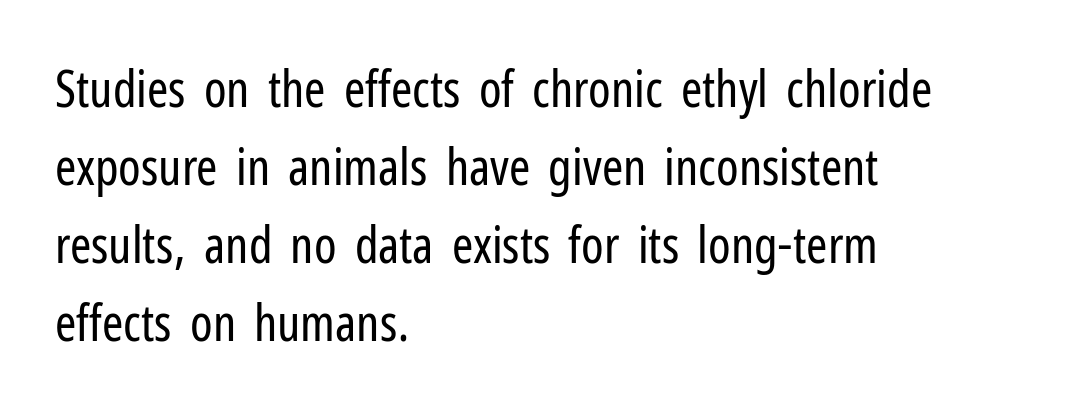
Q: Is the text bold? A: No.
Q: Is the text italic (slanted)? A: No, it is upright.
Q: Is the typeface a serif or a sans-serif typeface? A: Sans-serif.
Q: Is the text underlined? A: No.
Q: How is the paragraph aligned? A: Left-aligned.
Q: Is the spacing between letters normal or unusually wide? A: Normal.
Q: Is the spacing between lines tight, normal or loose? A: Normal.
Q: Width (condensed, normal, or wide)? A: Condensed.
Q: Stroke contrast? A: Low.
Q: x-height? A: Medium.
Q: Monospaced? A: No.
